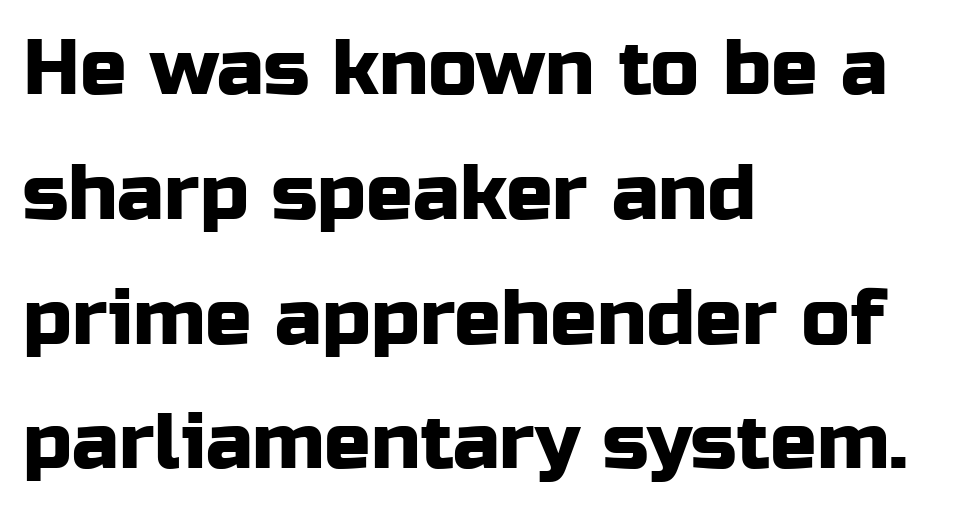
The image shows 78 px sans-serif type, upright; set left-aligned, normal line spacing (1.6x), normal letter spacing, not underlined; low stroke contrast and a medium x-height.
